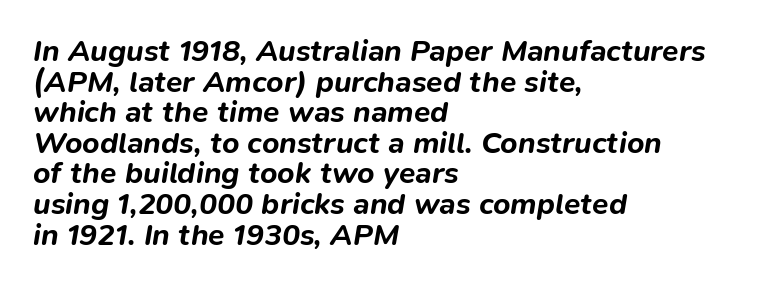
Italic: yes, the glyphs are oblique. This rendering uses left alignment, leaving the right contour irregular. The letters sit at their default tracking, neither squeezed nor spread. Unmarked baselines from the first word to the last.
